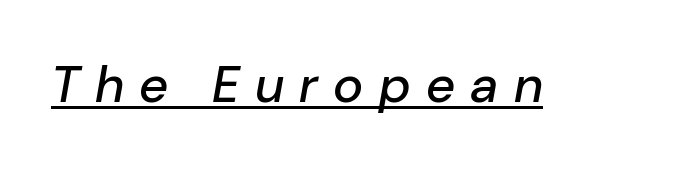
{"italic": "yes", "lean": "right", "slant_degrees": 10, "width": "normal", "stroke_contrast": "low", "x_height": "medium", "monospaced": "no", "underline": "yes", "letter_spacing": "wide", "letter_spacing_em": 0.3, "glyph_px": 51}
